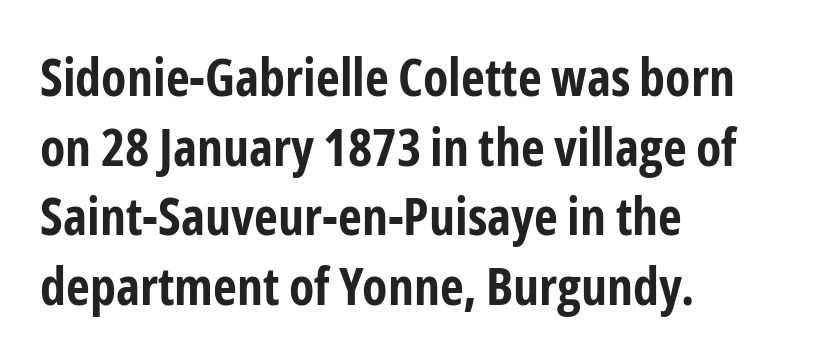
{"serif": "no", "italic": "no", "bold": "yes", "weight": "bold", "width": "condensed", "stroke_contrast": "low", "x_height": "medium", "monospaced": "no", "underline": "no", "align": "left", "line_spacing": "normal", "line_spacing_ratio": 1.34, "letter_spacing": "normal", "letter_spacing_em": 0.0, "glyph_px": 52}
